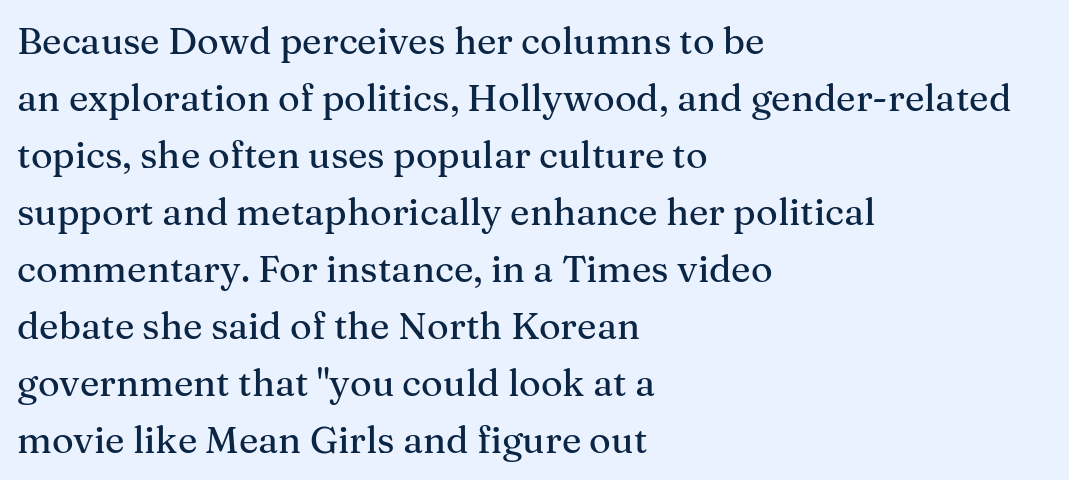
The image shows 37 px serif type, upright; set left-aligned, normal line spacing (1.54x), normal letter spacing, not underlined; medium stroke contrast and a medium x-height.
